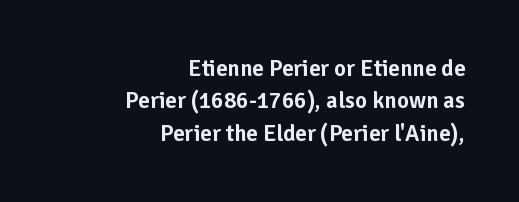
Q: Is the text italic (slanted)? A: No, it is upright.
Q: Is the text underlined? A: No.
Q: How is the paragraph aligned? A: Right-aligned.
Q: Is the spacing between letters normal or unusually wide? A: Normal.
Q: Is the spacing between lines tight, normal or loose? A: Normal.
